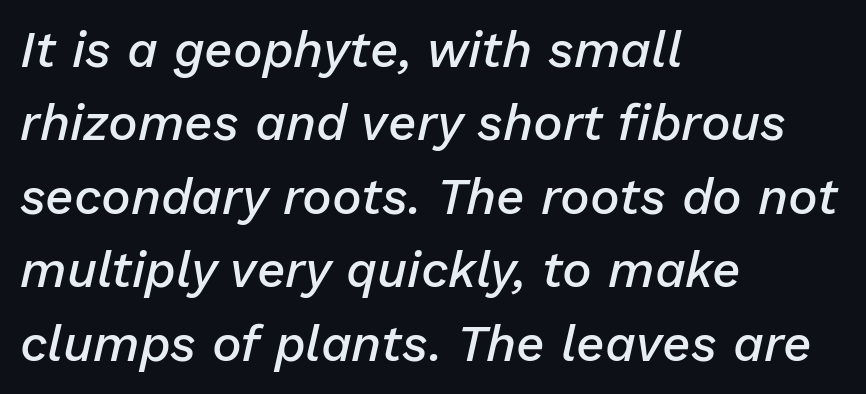
The image shows 50 px semibold type, italic (leaning right); set left-aligned, normal line spacing (1.47x), normal letter spacing, not underlined; low stroke contrast and a medium x-height.
